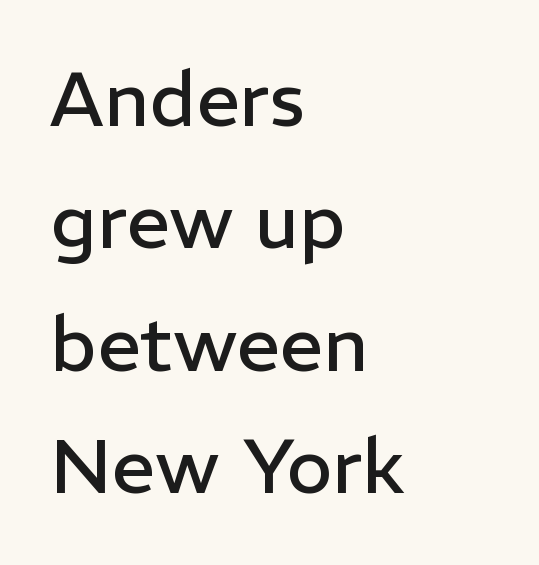
The image shows 77 px regular-weight sans-serif type, upright; set left-aligned, normal line spacing (1.59x), normal letter spacing, not underlined; low stroke contrast and a medium x-height.
